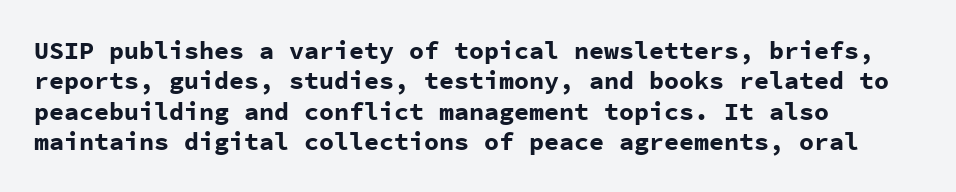
Q: Is the text bold? A: Yes.
Q: Is the text italic (slanted)? A: No, it is upright.
Q: Is the text underlined? A: No.
Q: How is the paragraph aligned? A: Left-aligned.
Q: Is the spacing between letters normal or unusually wide? A: Normal.
